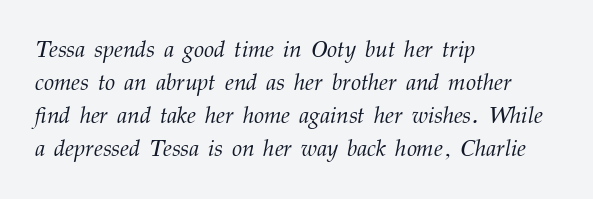
Q: Is the text bold? A: No.
Q: Is the text italic (slanted)? A: Yes, it leans right by about 12 degrees.
Q: Is the text underlined? A: No.
Q: How is the paragraph aligned? A: Left-aligned.
Q: Is the spacing between letters normal or unusually wide? A: Normal.
Q: Is the spacing between lines tight, normal or loose? A: Normal.
